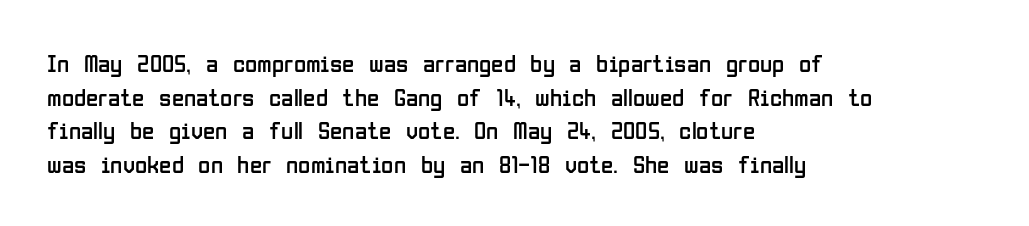
The image shows 25 px text type, upright; set left-aligned, normal line spacing (1.35x), normal letter spacing, not underlined.
